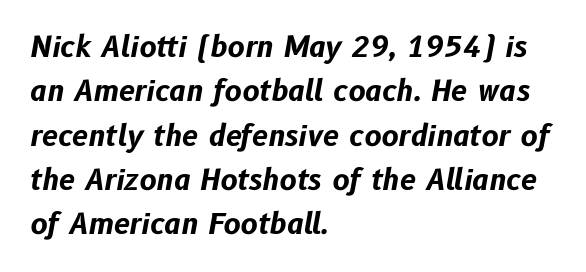
{"italic": "yes", "lean": "right", "slant_degrees": 10, "bold": "yes", "weight": "bold", "width": "normal", "stroke_contrast": "low", "x_height": "medium", "monospaced": "no", "underline": "no", "align": "left", "line_spacing": "normal", "line_spacing_ratio": 1.53, "letter_spacing": "normal", "letter_spacing_em": 0.0, "glyph_px": 29}
